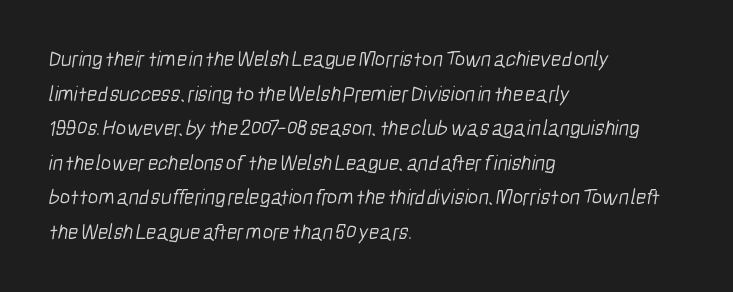
{"bold": "no", "underline": "no", "align": "left", "line_spacing": "normal", "line_spacing_ratio": 1.57, "letter_spacing": "normal", "letter_spacing_em": 0.0, "glyph_px": 22}
